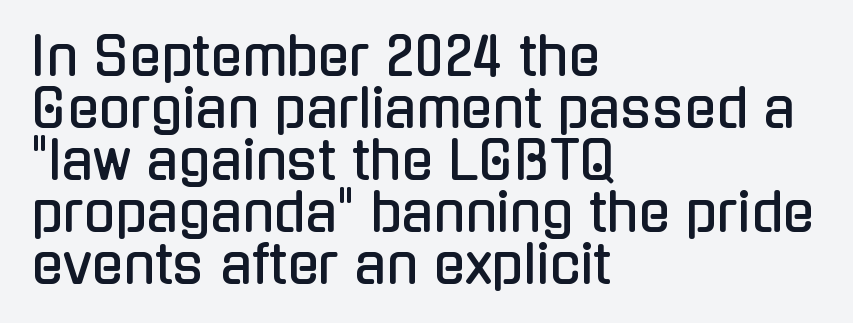
{"serif": "no", "italic": "no", "width": "condensed", "stroke_contrast": "low", "x_height": "medium", "monospaced": "no", "underline": "no", "align": "left", "line_spacing": "tight", "line_spacing_ratio": 1.0, "letter_spacing": "normal", "letter_spacing_em": 0.0, "glyph_px": 52}
